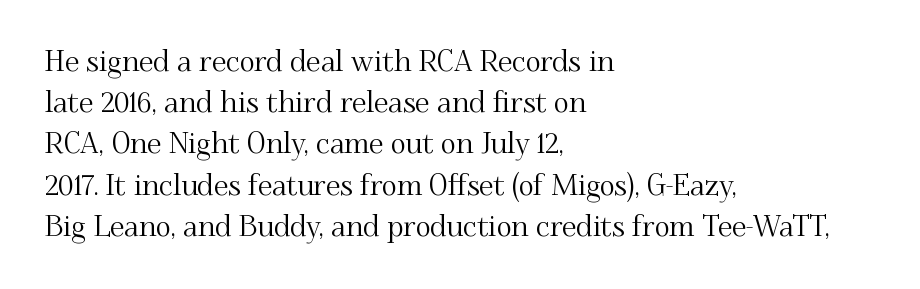
Q: Is the text italic (slanted)? A: No, it is upright.
Q: Is the typeface a serif or a sans-serif typeface? A: Serif.
Q: Is the text underlined? A: No.
Q: How is the paragraph aligned? A: Left-aligned.
Q: Is the spacing between letters normal or unusually wide? A: Normal.
Q: Is the spacing between lines tight, normal or loose? A: Normal.
Q: Width (condensed, normal, or wide)? A: Normal.
Q: Stroke contrast? A: Medium.
Q: x-height? A: Small.
Q: Monospaced? A: No.
